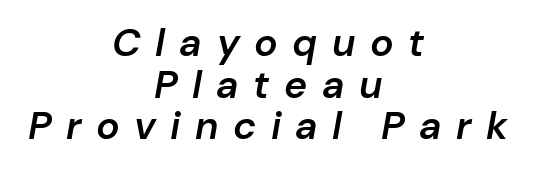
Short note: letters widely spaced. Visually the block forms a symmetrical silhouette, jagged on both flanks. You could not count columns in this text — the font is proportionally spaced. Just letters on the line, the space beneath them empty.
